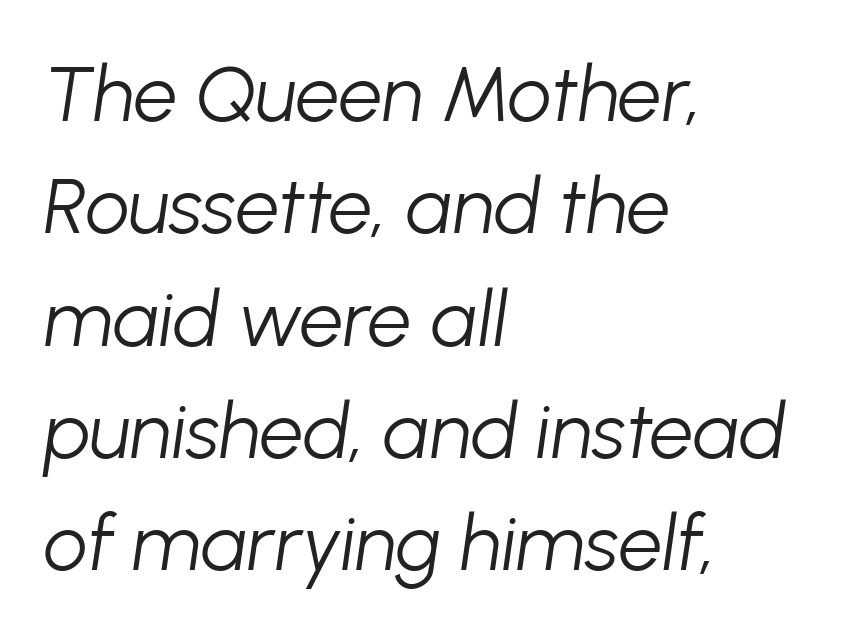
This rendering leaves character spacing at its baseline value. Bare-footed words on every line. Spacing verdict: proportional, widths tailored to each character. Typeset ragged right — the left edge is the straight one.
